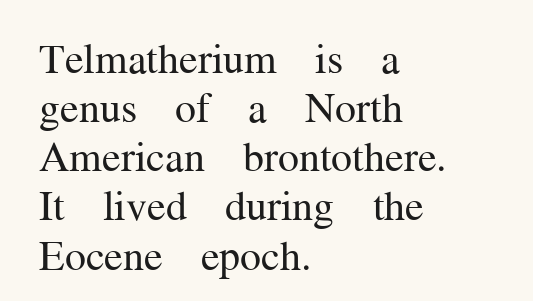
This sample is left-justified, so line endings fall wherever the words run out. Glance below the letters and you will spot only blank space. Tracking here is standard; glyphs follow each other at the usual distance. Is there any slant? The stems are plumb. These lines are rendered in a variable-pitch font. The strokes are not fattened; the text isn't bold.
